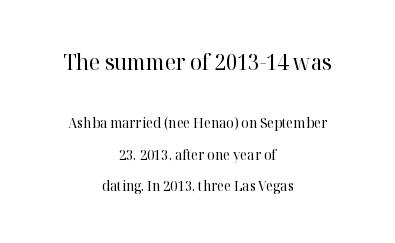
Q: Is the text bold? A: No.
Q: Is the text italic (slanted)? A: No, it is upright.
Q: Is the text underlined? A: No.
Q: How is the paragraph aligned? A: Centered.
Q: Is the spacing between letters normal or unusually wide? A: Normal.
Q: Is the spacing between lines tight, normal or loose? A: Loose.
Q: Which block of text is set in a larger size, the first (top) or the second (bottom)? A: The first (top) one.
